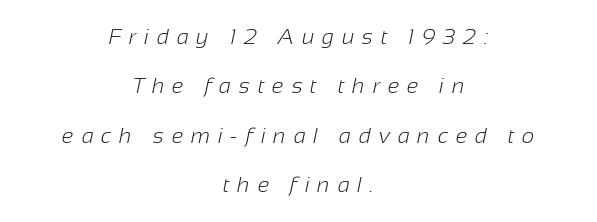
Q: Is the text bold? A: No.
Q: Is the text underlined? A: No.
Q: How is the paragraph aligned? A: Centered.
Q: Is the spacing between letters normal or unusually wide? A: Unusually wide.
Q: Is the spacing between lines tight, normal or loose? A: Loose.
